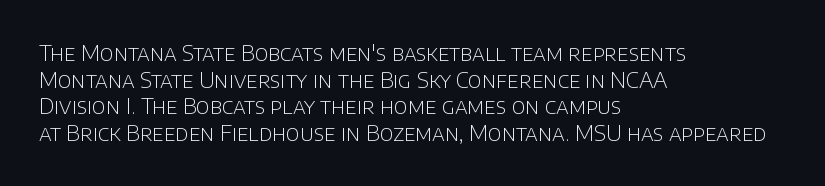
Q: Is the text bold? A: No.
Q: Is the text italic (slanted)? A: No, it is upright.
Q: Is the text underlined? A: No.
Q: How is the paragraph aligned? A: Left-aligned.
Q: Is the spacing between letters normal or unusually wide? A: Normal.
Q: Is the spacing between lines tight, normal or loose? A: Normal.
